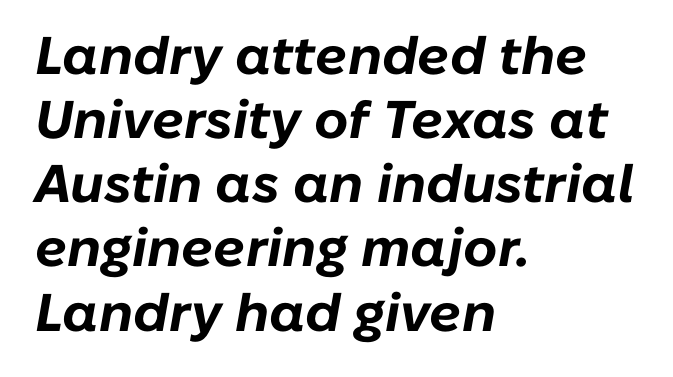
The image shows 53 px bold type, italic (leaning right); set left-aligned, line spacing 1.21x, normal letter spacing, not underlined; low stroke contrast and a medium x-height.
